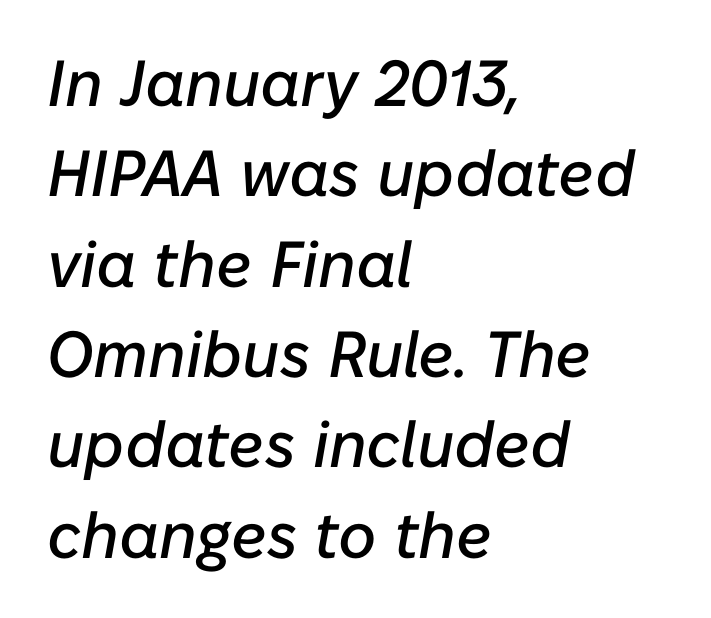
Q: Is the text italic (slanted)? A: Yes, it leans right by about 10 degrees.
Q: Is the text underlined? A: No.
Q: How is the paragraph aligned? A: Left-aligned.
Q: Is the spacing between letters normal or unusually wide? A: Normal.
Q: Is the spacing between lines tight, normal or loose? A: Normal.
Q: Width (condensed, normal, or wide)? A: Normal.
Q: Stroke contrast? A: Low.
Q: x-height? A: Medium.
Q: Monospaced? A: No.
